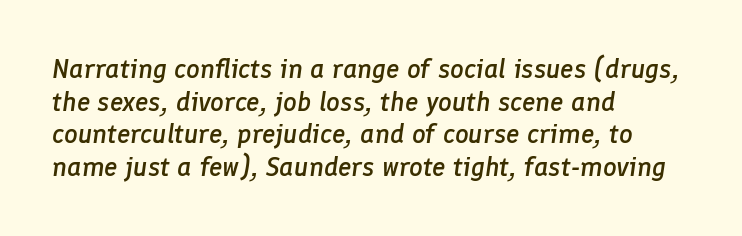
The image shows 27 px text type, italic (leaning right); set left-aligned, line spacing 1.21x, normal letter spacing, not underlined.
